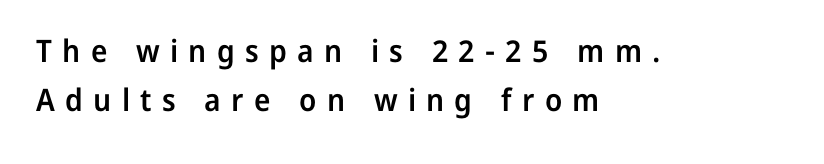
Q: Is the text bold? A: Semi-bold.
Q: Is the text italic (slanted)? A: No, it is upright.
Q: Is the typeface a serif or a sans-serif typeface? A: Sans-serif.
Q: Is the text underlined? A: No.
Q: How is the paragraph aligned? A: Left-aligned.
Q: Is the spacing between letters normal or unusually wide? A: Unusually wide.
Q: Is the spacing between lines tight, normal or loose? A: Normal.
Q: Width (condensed, normal, or wide)? A: Normal.
Q: Stroke contrast? A: Low.
Q: x-height? A: Medium.
Q: Monospaced? A: No.
